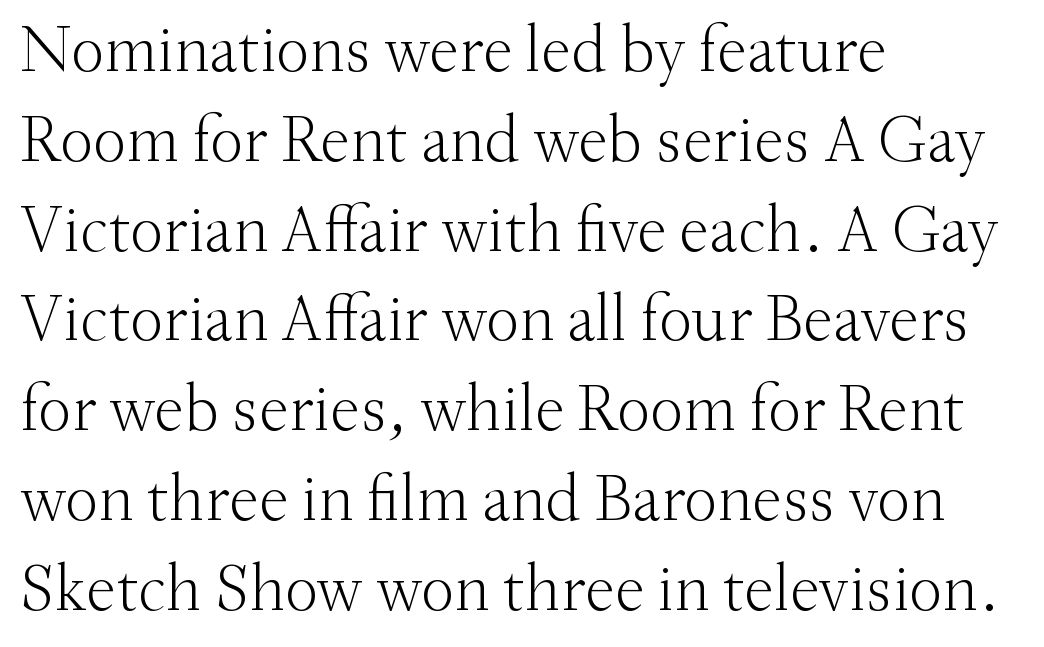
Q: Is the text bold? A: No.
Q: Is the text italic (slanted)? A: No, it is upright.
Q: Is the typeface a serif or a sans-serif typeface? A: Serif.
Q: Is the text underlined? A: No.
Q: How is the paragraph aligned? A: Left-aligned.
Q: Is the spacing between letters normal or unusually wide? A: Normal.
Q: Is the spacing between lines tight, normal or loose? A: Normal.
Q: Width (condensed, normal, or wide)? A: Normal.
Q: Stroke contrast? A: Medium.
Q: x-height? A: Small.
Q: Monospaced? A: No.
